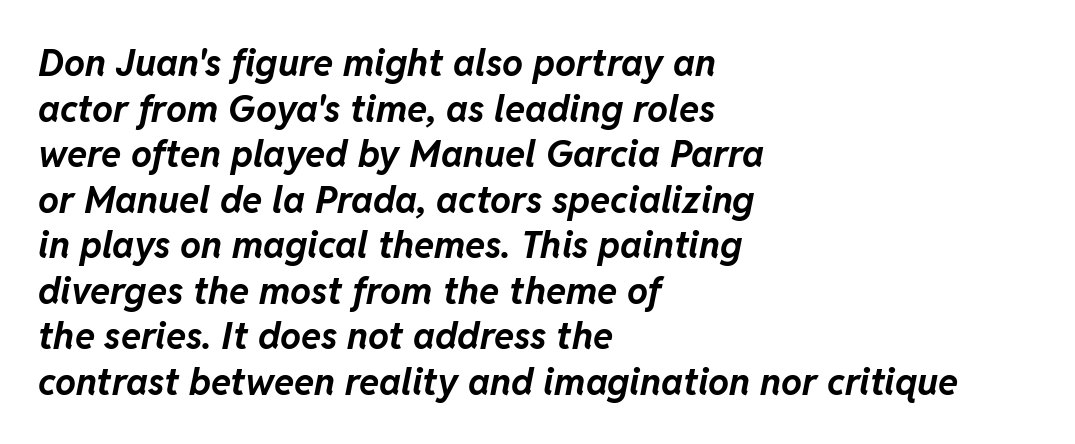
Q: Is the text bold? A: Yes.
Q: Is the text italic (slanted)? A: Yes, it leans right by about 11 degrees.
Q: Is the text underlined? A: No.
Q: How is the paragraph aligned? A: Left-aligned.
Q: Is the spacing between letters normal or unusually wide? A: Normal.
Q: Width (condensed, normal, or wide)? A: Normal.
Q: Stroke contrast? A: Low.
Q: x-height? A: Medium.
Q: Monospaced? A: No.
